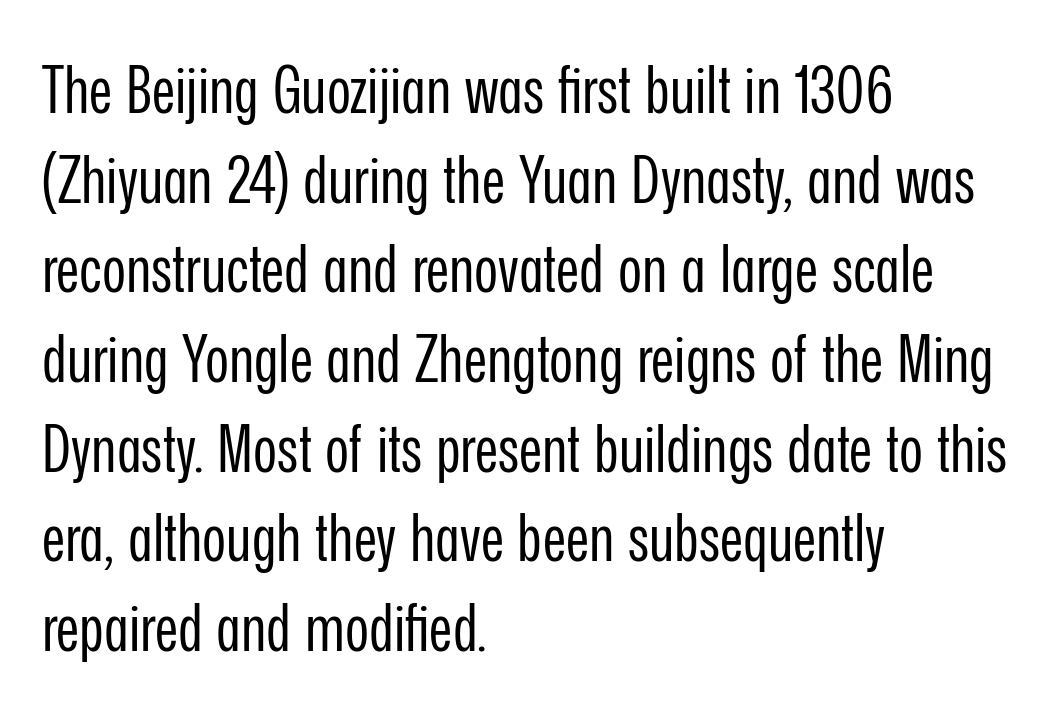
{"serif": "no", "italic": "no", "bold": "no", "weight": "regular", "width": "condensed", "stroke_contrast": "low", "x_height": "medium", "monospaced": "no", "underline": "no", "align": "left", "line_spacing": "normal", "line_spacing_ratio": 1.38, "letter_spacing": "normal", "letter_spacing_em": 0.0, "glyph_px": 65}
